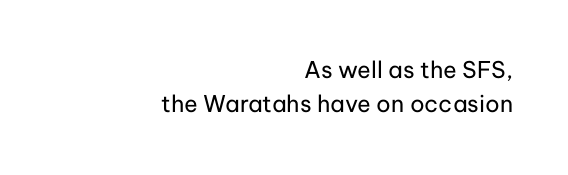
Q: Is the text bold? A: No.
Q: Is the text italic (slanted)? A: No, it is upright.
Q: Is the text underlined? A: No.
Q: How is the paragraph aligned? A: Right-aligned.
Q: Is the spacing between letters normal or unusually wide? A: Normal.
Q: Is the spacing between lines tight, normal or loose? A: Normal.
